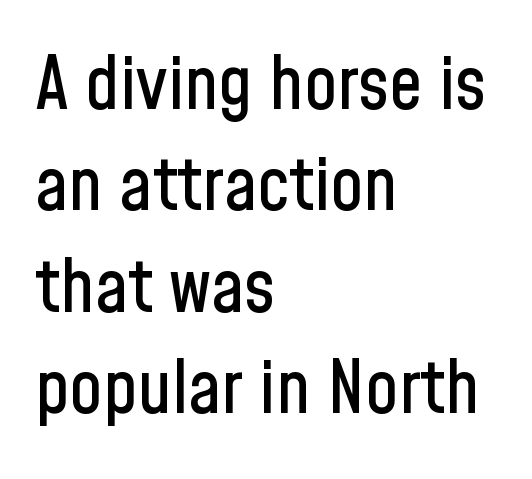
The image shows 74 px condensed sans-serif type, upright; set left-aligned, normal line spacing (1.37x), normal letter spacing, not underlined; low stroke contrast and a medium x-height.
